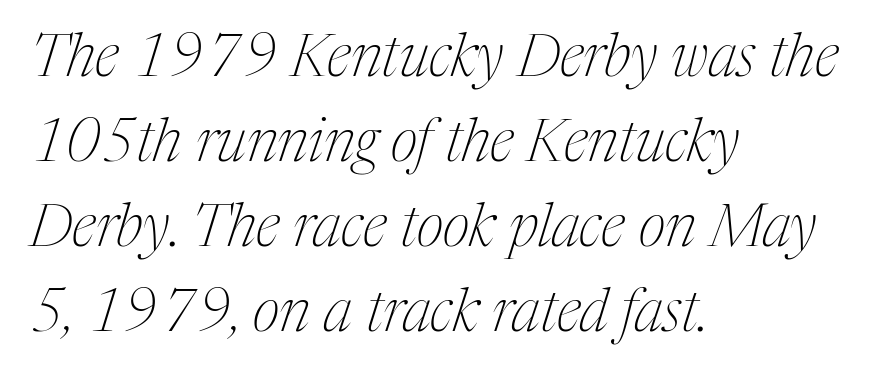
The image shows 59 px thin, condensed serif type, italic (leaning right); set left-aligned, normal line spacing (1.44x), normal letter spacing, not underlined; medium stroke contrast and a medium x-height.
